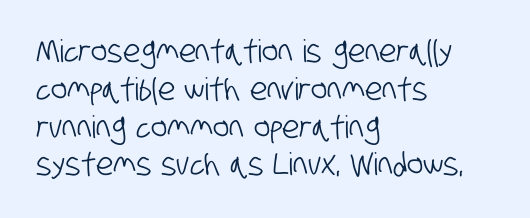
Q: Is the typeface a serif or a sans-serif typeface? A: Sans-serif.
Q: Is the text underlined? A: No.
Q: How is the paragraph aligned? A: Left-aligned.
Q: Is the spacing between letters normal or unusually wide? A: Normal.
Q: Width (condensed, normal, or wide)? A: Condensed.
Q: Stroke contrast? A: Low.
Q: x-height? A: Large.
Q: Monospaced? A: No.
